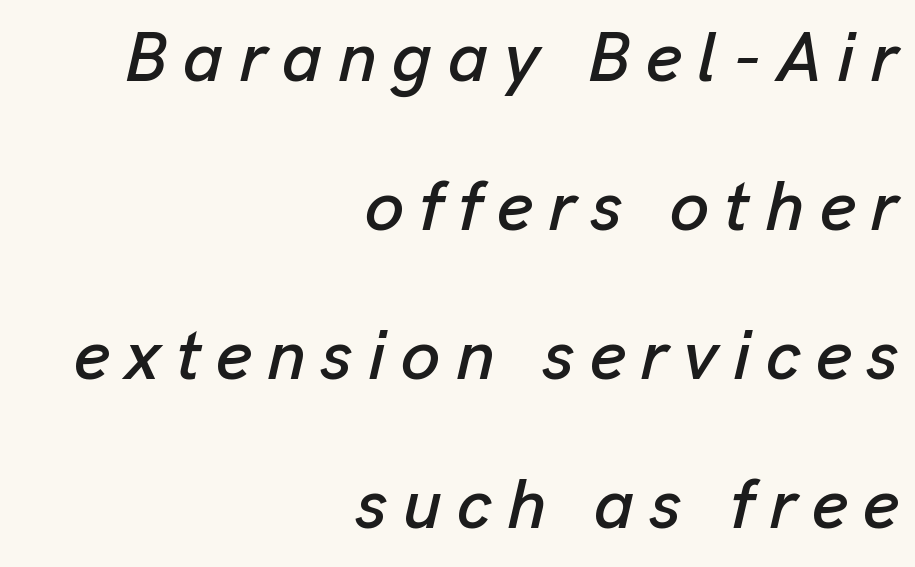
The image shows 70 px text type, italic (leaning right); set right-aligned, loose line spacing (2.13x), unusually wide letter spacing (+0.22 em), not underlined; low stroke contrast and a medium x-height.
